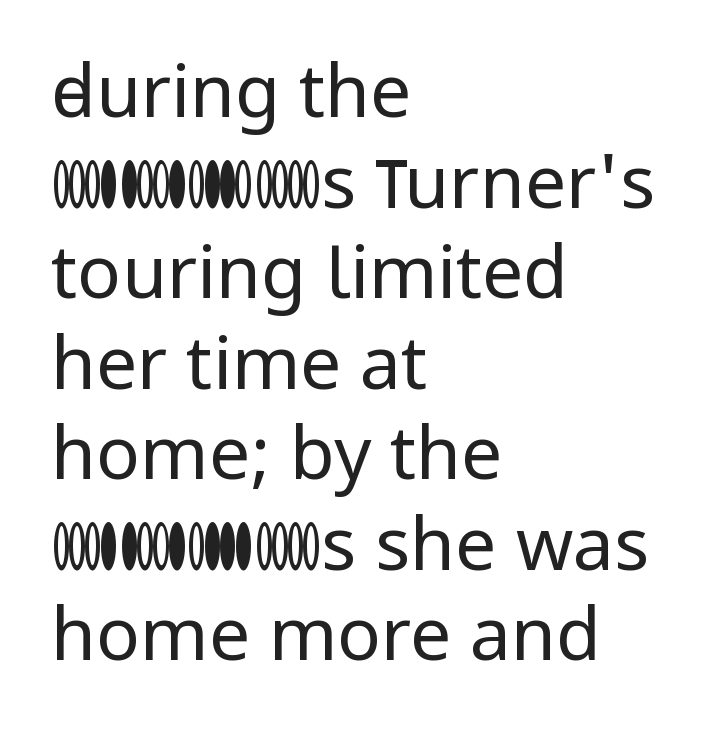
Q: Is the text bold? A: No.
Q: Is the text italic (slanted)? A: No, it is upright.
Q: Is the typeface a serif or a sans-serif typeface? A: Sans-serif.
Q: Is the text underlined? A: No.
Q: How is the paragraph aligned? A: Left-aligned.
Q: Is the spacing between letters normal or unusually wide? A: Normal.
Q: Width (condensed, normal, or wide)? A: Normal.
Q: Stroke contrast? A: Low.
Q: x-height? A: Medium.
Q: Monospaced? A: No.
